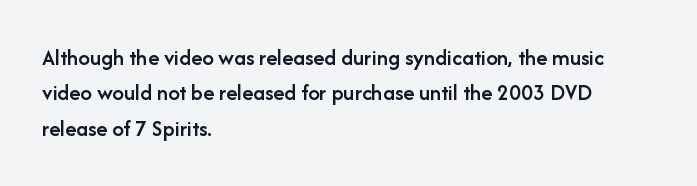
{"italic": "no", "bold": "semi", "underline": "no", "align": "left", "line_spacing": "normal", "line_spacing_ratio": 1.54, "letter_spacing": "normal", "letter_spacing_em": 0.0, "glyph_px": 23}
